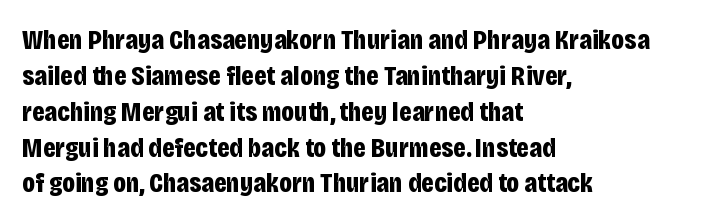
{"serif": "no", "italic": "no", "bold": "yes", "weight": "bold", "width": "condensed", "stroke_contrast": "low", "x_height": "large", "monospaced": "no", "underline": "no", "align": "left", "line_spacing": "normal", "line_spacing_ratio": 1.28, "letter_spacing": "normal", "letter_spacing_em": 0.0, "glyph_px": 28}
